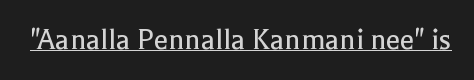
Ascenders rise straight up at ninety degrees. The passage shown is typeset with a serif family. Weight: not bold — regular or lighter. You can see a thin bar hugging the bottom of the glyphs. The letters advance in unequal steps, a hallmark of proportional type. Caption: standard tracking, unaltered.
